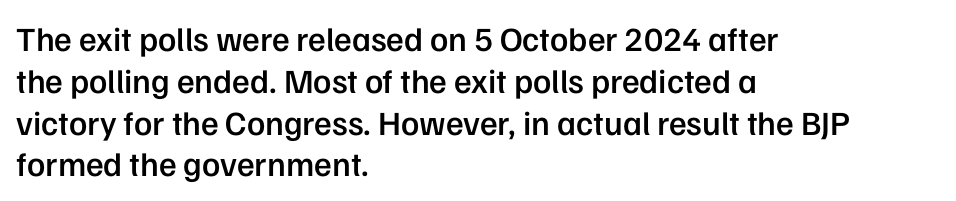
Each letter keeps its own natural width here, so spacing adapts to shape. The typesetting leans somewhat heavy: a semibold. You can tell from the bare stems that sans-serif type was used. Teacher's note: observe the even left margin — that is flush-left alignment. The space beneath each line is pristine and unruled. The type sits square on the baseline with zero lean.
